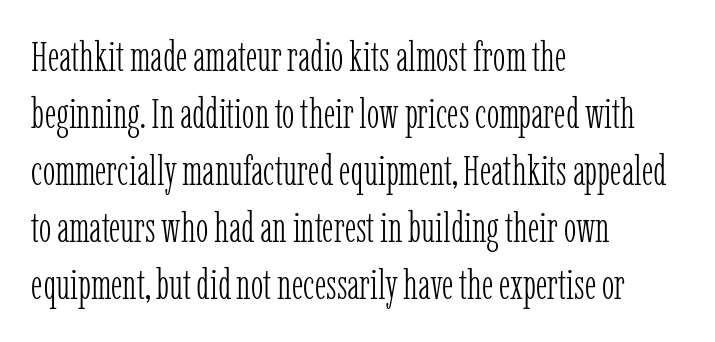
{"serif": "yes", "italic": "no", "bold": "no", "weight": "light", "width": "condensed", "stroke_contrast": "low", "x_height": "medium", "monospaced": "no", "underline": "no", "align": "left", "line_spacing": "normal", "line_spacing_ratio": 1.36, "letter_spacing": "normal", "letter_spacing_em": 0.0, "glyph_px": 42}
